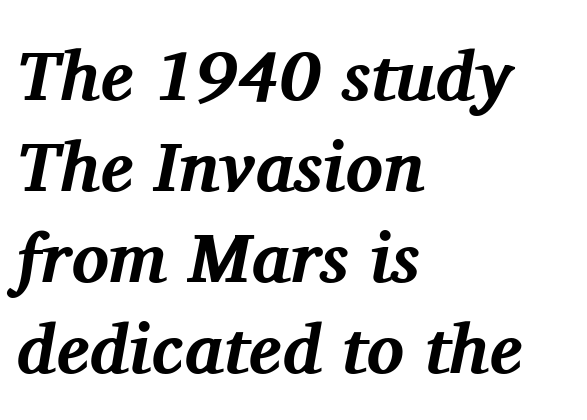
{"serif": "yes", "italic": "yes", "lean": "right", "slant_degrees": 11, "bold": "yes", "weight": "bold", "width": "normal", "stroke_contrast": "medium", "x_height": "medium", "monospaced": "no", "underline": "no", "align": "left", "line_spacing": "normal", "line_spacing_ratio": 1.3, "letter_spacing": "normal", "letter_spacing_em": 0.0, "glyph_px": 70}
